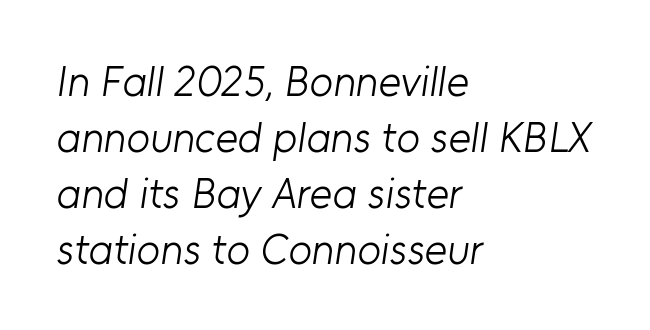
Alignment: flush left. Standard letterfit; no display-style spreading of the glyphs. Check under the words: just untouched page. Summary of weight: not heavy and not bold.
